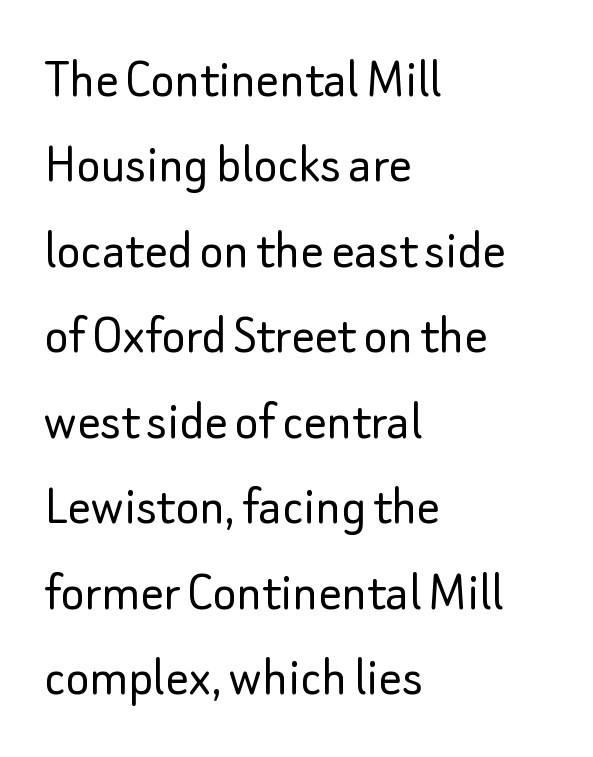
The image shows 57 px light sans-serif type, upright; set left-aligned, normal line spacing (1.5x), normal letter spacing, not underlined; low stroke contrast and a small x-height.
